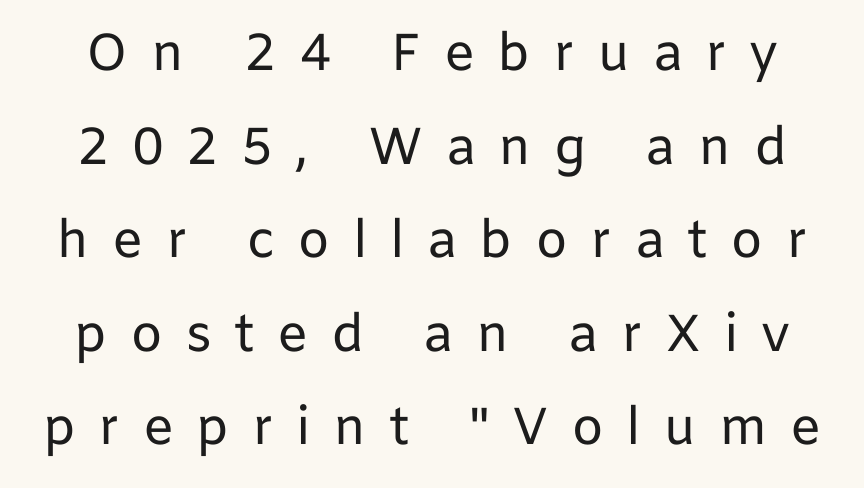
{"serif": "no", "italic": "no", "bold": "no", "weight": "regular", "width": "normal", "stroke_contrast": "low", "x_height": "medium", "monospaced": "no", "underline": "no", "line_spacing_ratio": 1.8, "letter_spacing": "wide", "letter_spacing_em": 0.43, "glyph_px": 52}
